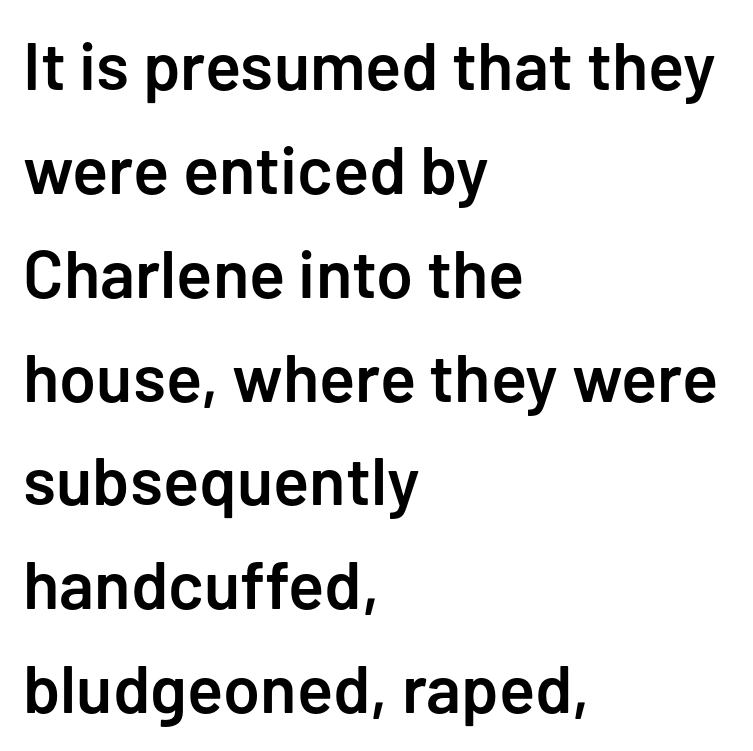
Italic? Not at all — the glyphs are vertical. Letter spacing: default. The sample has been set in demibold, a notch under bold. Line starts are locked; line ends wander. Check where the strokes stop: nothing finishes them off — pure sans.
